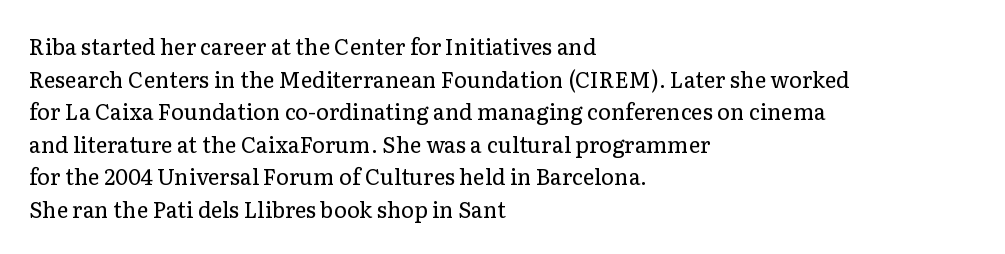
Rows of type keep a routine distance in the vertical direction. The space beneath each line is pristine and unruled. Which margin do the lines hug? The left one — the right edge is uneven. The letterforms sit shoulder to shoulder at normal distance.
